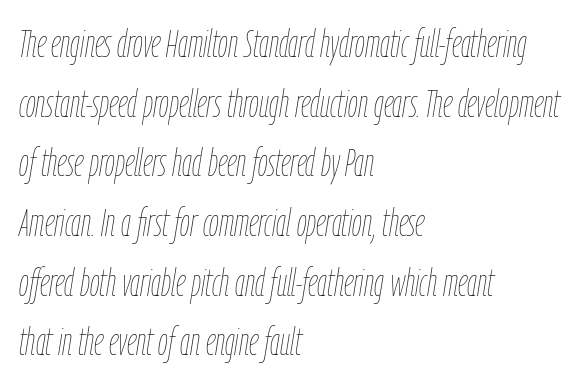
{"italic": "yes", "lean": "right", "slant_degrees": 9, "bold": "no", "weight": "thin", "width": "condensed", "stroke_contrast": "low", "x_height": "medium", "monospaced": "no", "underline": "no", "align": "left", "line_spacing": "normal", "line_spacing_ratio": 1.53, "letter_spacing": "normal", "letter_spacing_em": 0.0, "glyph_px": 39}
